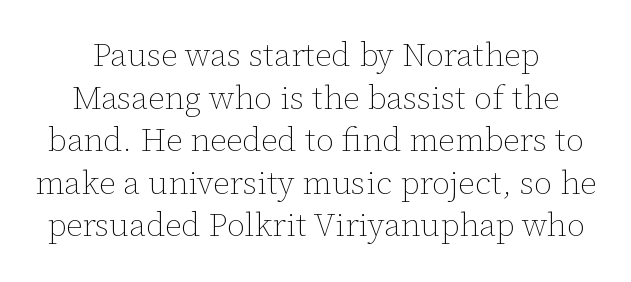
Q: Is the text bold? A: No.
Q: Is the text italic (slanted)? A: No, it is upright.
Q: Is the text underlined? A: No.
Q: Is the spacing between letters normal or unusually wide? A: Normal.
Q: Is the spacing between lines tight, normal or loose? A: Normal.
Q: Width (condensed, normal, or wide)? A: Normal.
Q: Stroke contrast? A: Low.
Q: x-height? A: Medium.
Q: Monospaced? A: No.
